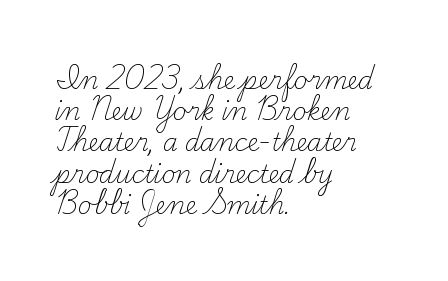
Q: Is the text bold? A: No.
Q: Is the text italic (slanted)? A: Yes.
Q: Is the text underlined? A: No.
Q: How is the paragraph aligned? A: Left-aligned.
Q: Is the spacing between letters normal or unusually wide? A: Normal.
Q: Is the spacing between lines tight, normal or loose? A: Normal.
